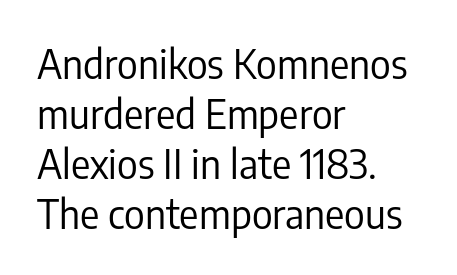
A quiet, ordinary-to-light weight characterises the typeface. Each letter keeps its own natural width here, so spacing adapts to shape. The text was rendered using a sans face with plain stroke endings. Honestly, the letter spacing is just normal — you wouldn't notice it. A typesetter would call this leading conventional body-copy spacing.
